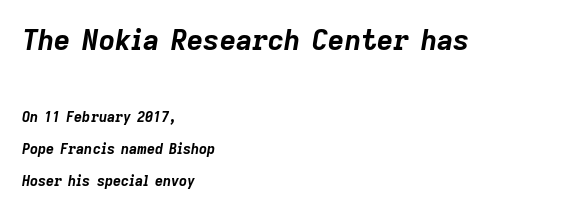
The image shows 28 px bold type, italic (leaning right); set left-aligned, loose line spacing (2.28x), normal letter spacing, not underlined; the first (top) block is 2.0x larger; low stroke contrast and a medium x-height.
